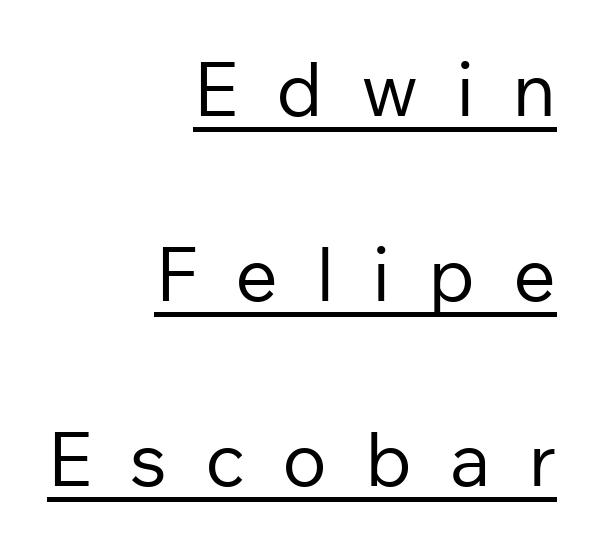
The image shows 75 px regular-weight sans-serif type, upright; set right-aligned, loose line spacing (2.47x), unusually wide letter spacing (+0.5 em), underlined; low stroke contrast and a medium x-height.
